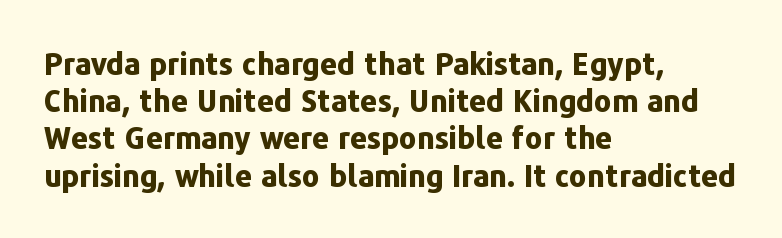
The image shows 30 px bold sans-serif type, upright; set left-aligned, line spacing 1.24x, normal letter spacing, not underlined; low stroke contrast and a medium x-height.
